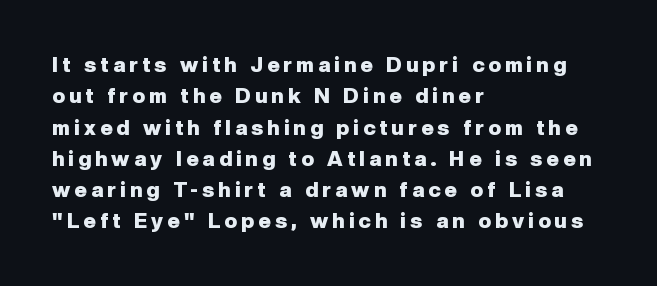
{"italic": "no", "bold": "yes", "underline": "no", "align": "left", "line_spacing": "normal", "line_spacing_ratio": 1.49, "letter_spacing": "wide", "letter_spacing_em": 0.2, "glyph_px": 21}
